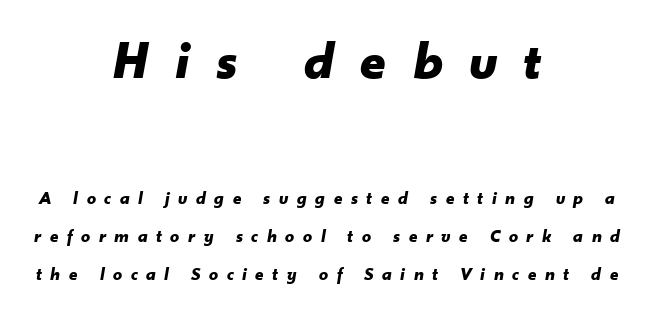
Which of the two is more prominent by size? The first, at the top. Is this a fixed-width face? No — the glyphs have proportional, varying widths. Substantial extra tracking has been applied to these lines. The zone under the glyphs is completely vacant. The letters are bold, with thick, heavy strokes. Quick note: italic.
